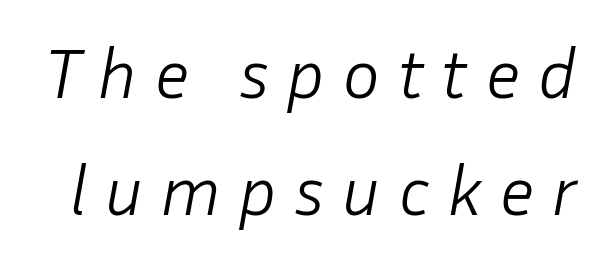
Q: Is the text bold? A: No.
Q: Is the text italic (slanted)? A: Yes, it leans right by about 10 degrees.
Q: Is the text underlined? A: No.
Q: Is the spacing between letters normal or unusually wide? A: Unusually wide.
Q: Is the spacing between lines tight, normal or loose? A: Normal.
Q: Width (condensed, normal, or wide)? A: Normal.
Q: Stroke contrast? A: Low.
Q: x-height? A: Medium.
Q: Monospaced? A: No.
